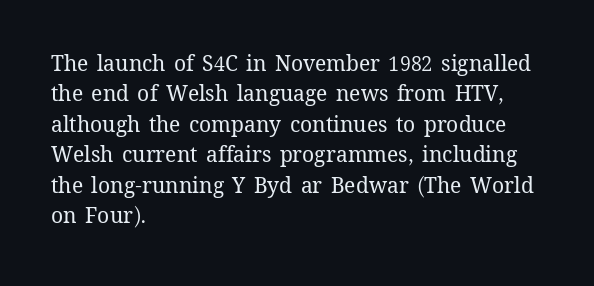
{"italic": "no", "bold": "no", "underline": "no", "align": "left", "line_spacing": "normal", "line_spacing_ratio": 1.45, "letter_spacing": "normal", "letter_spacing_em": 0.0, "glyph_px": 21}
